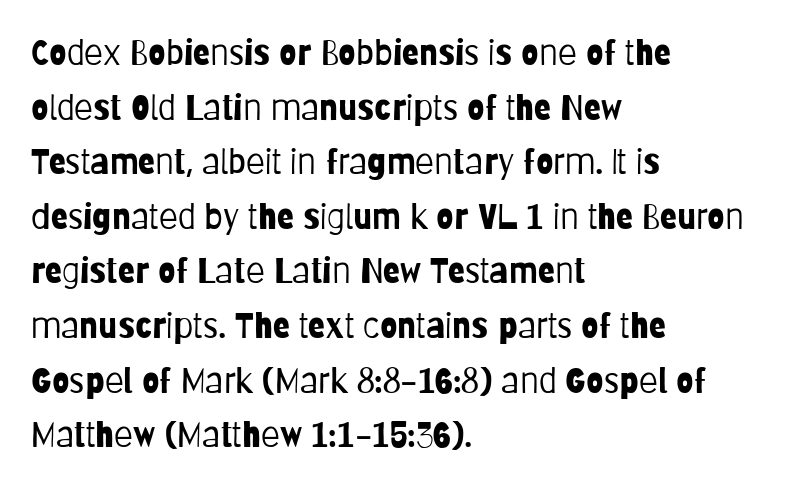
Q: Is the text bold? A: No.
Q: Is the text italic (slanted)? A: No, it is upright.
Q: Is the typeface a serif or a sans-serif typeface? A: Sans-serif.
Q: Is the text underlined? A: No.
Q: How is the paragraph aligned? A: Left-aligned.
Q: Is the spacing between letters normal or unusually wide? A: Normal.
Q: Is the spacing between lines tight, normal or loose? A: Normal.
Q: Width (condensed, normal, or wide)? A: Condensed.
Q: Stroke contrast? A: Low.
Q: x-height? A: Large.
Q: Monospaced? A: No.
